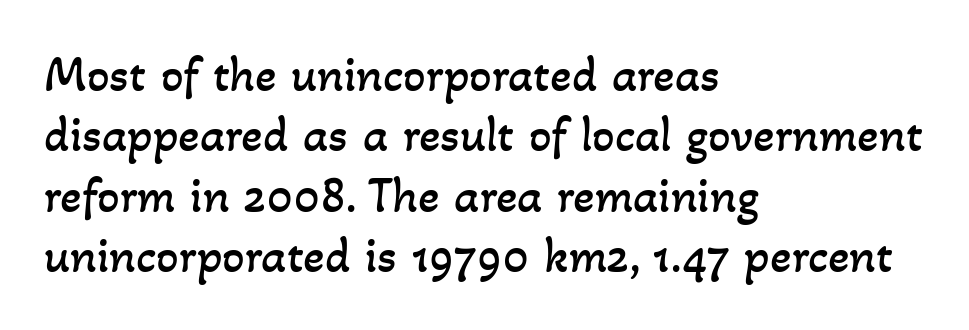
{"bold": "no", "weight": "regular", "width": "normal", "stroke_contrast": "low", "x_height": "small", "monospaced": "no", "underline": "no", "align": "left", "line_spacing_ratio": 1.21, "letter_spacing": "normal", "letter_spacing_em": 0.0, "glyph_px": 50}
